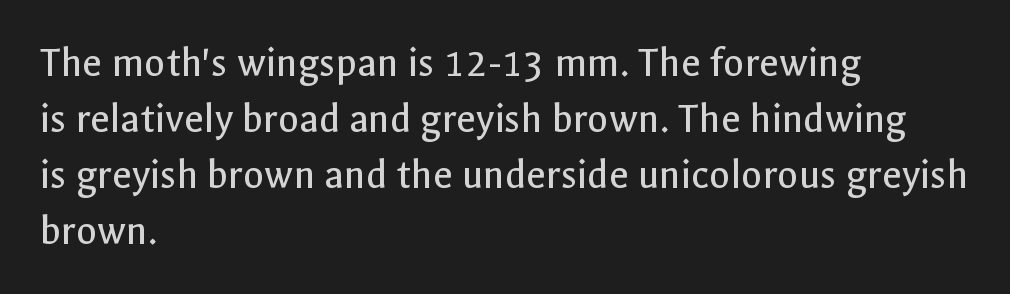
Visually the block forms a straight wall on the left and a jagged coastline on the right. A typesetter would call this zero additional tracking. Is there much room between lines? A standard amount, neither cramped nor airy. The space directly below the letters is spotless. The face looks like a standard text weight, possibly lighter. This sample has the flowing, uneven cadence of proportional lettering.
